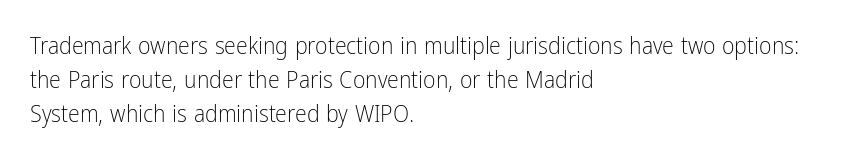
{"italic": "no", "bold": "no", "underline": "no", "align": "left", "line_spacing": "normal", "line_spacing_ratio": 1.41, "letter_spacing": "normal", "letter_spacing_em": 0.0, "glyph_px": 24}
